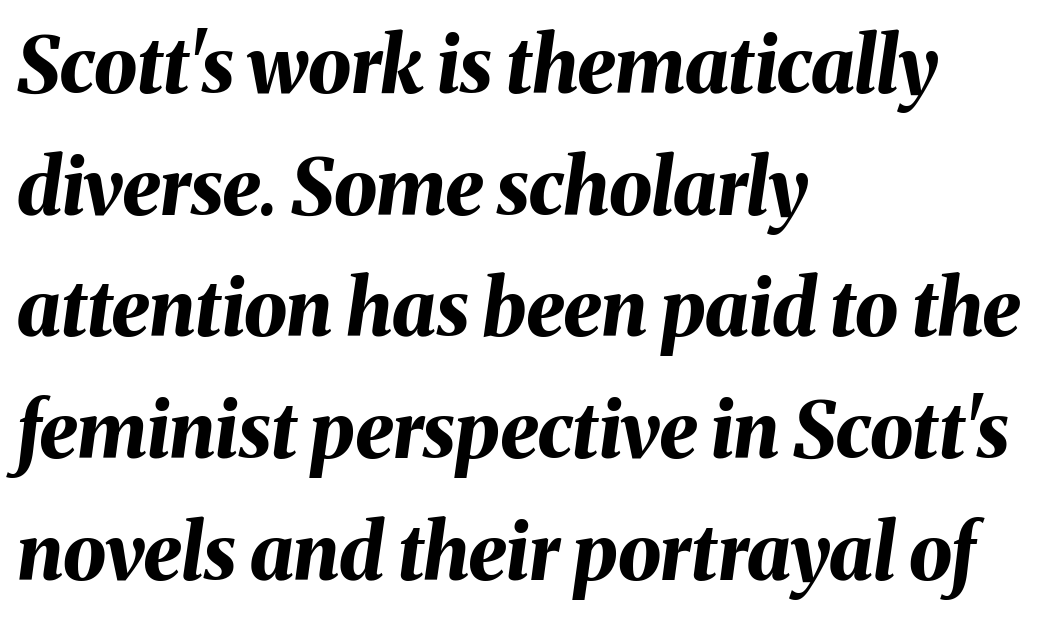
Q: Is the text bold? A: Yes.
Q: Is the text italic (slanted)? A: Yes, it leans right by about 8 degrees.
Q: Is the text underlined? A: No.
Q: How is the paragraph aligned? A: Left-aligned.
Q: Is the spacing between letters normal or unusually wide? A: Normal.
Q: Is the spacing between lines tight, normal or loose? A: Normal.
Q: Width (condensed, normal, or wide)? A: Normal.
Q: Stroke contrast? A: Medium.
Q: x-height? A: Medium.
Q: Monospaced? A: No.
